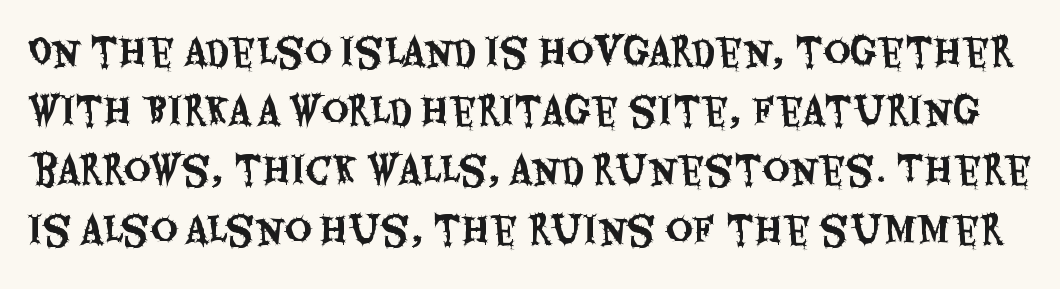
{"serif": "no", "italic": "no", "width": "condensed", "stroke_contrast": "medium", "x_height": "large", "monospaced": "no", "underline": "no", "line_spacing": "normal", "line_spacing_ratio": 1.6, "letter_spacing": "normal", "letter_spacing_em": 0.0, "glyph_px": 37}
